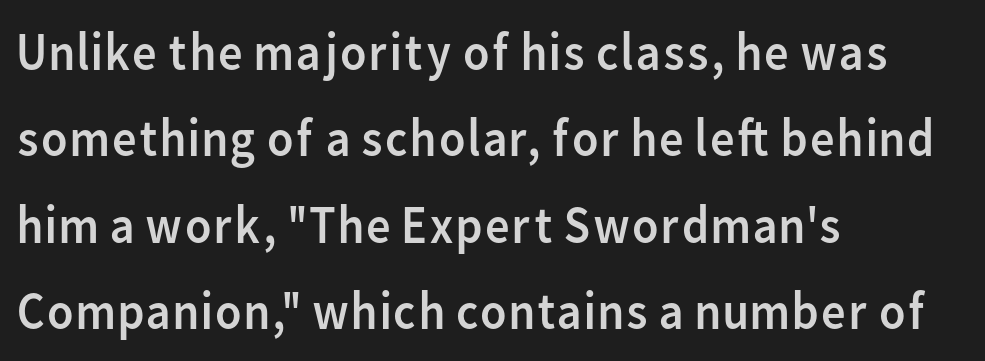
{"serif": "no", "italic": "no", "bold": "no", "weight": "regular", "width": "normal", "stroke_contrast": "low", "x_height": "medium", "monospaced": "no", "underline": "no", "align": "left", "line_spacing": "normal", "line_spacing_ratio": 1.6, "letter_spacing": "normal", "letter_spacing_em": 0.0, "glyph_px": 54}
